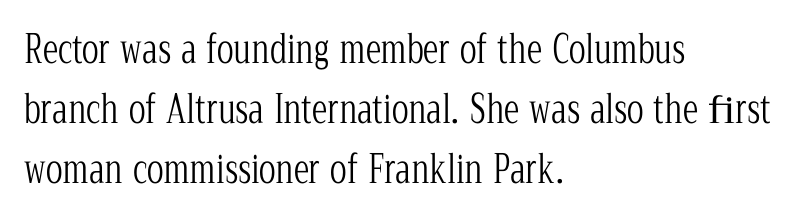
The image shows 39 px light, condensed serif type, upright; set left-aligned, normal line spacing (1.54x), normal letter spacing, not underlined; low stroke contrast and a medium x-height.
